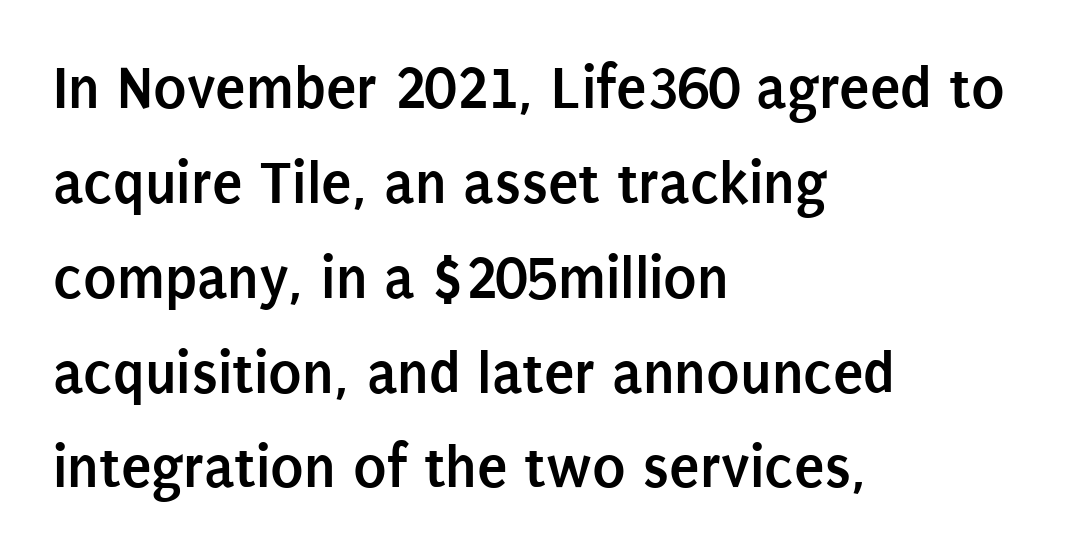
{"serif": "no", "italic": "no", "bold": "yes", "weight": "semibold", "width": "condensed", "stroke_contrast": "low", "x_height": "large", "monospaced": "no", "underline": "no", "align": "left", "line_spacing": "normal", "line_spacing_ratio": 1.53, "letter_spacing": "normal", "letter_spacing_em": 0.0, "glyph_px": 62}
